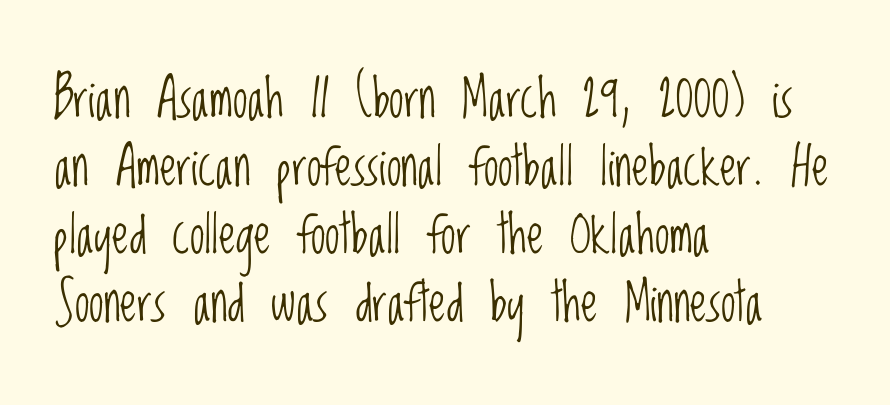
{"serif": "no", "italic": "no", "bold": "no", "weight": "light", "width": "condensed", "stroke_contrast": "low", "x_height": "large", "monospaced": "no", "underline": "no", "align": "left", "line_spacing": "normal", "line_spacing_ratio": 1.28, "letter_spacing": "normal", "letter_spacing_em": 0.0, "glyph_px": 53}
